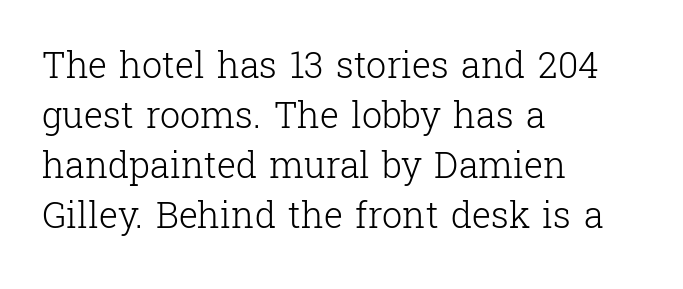
Q: Is the text bold? A: No.
Q: Is the text italic (slanted)? A: No, it is upright.
Q: Is the typeface a serif or a sans-serif typeface? A: Serif.
Q: Is the text underlined? A: No.
Q: How is the paragraph aligned? A: Left-aligned.
Q: Is the spacing between letters normal or unusually wide? A: Normal.
Q: Is the spacing between lines tight, normal or loose? A: Normal.
Q: Width (condensed, normal, or wide)? A: Normal.
Q: Stroke contrast? A: Low.
Q: x-height? A: Medium.
Q: Monospaced? A: No.
